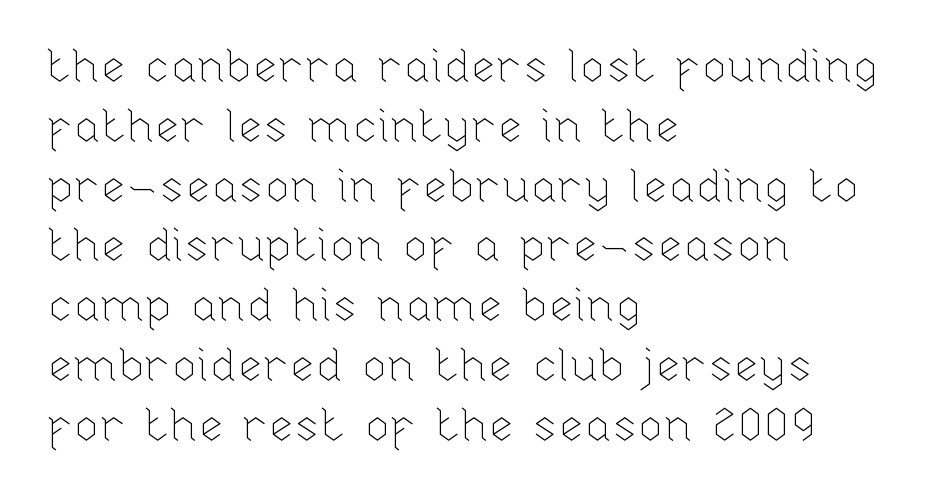
{"italic": "no", "bold": "no", "weight": "thin", "width": "normal", "stroke_contrast": "low", "x_height": "medium", "monospaced": "no", "underline": "no", "align": "left", "line_spacing": "normal", "line_spacing_ratio": 1.3, "letter_spacing": "normal", "letter_spacing_em": 0.0, "glyph_px": 46}
